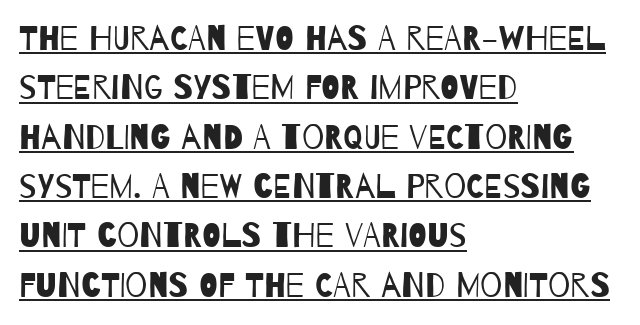
The image shows 35 px regular-weight, condensed sans-serif type; set left-aligned, normal line spacing (1.41x), normal letter spacing, underlined; low stroke contrast and a large x-height.
